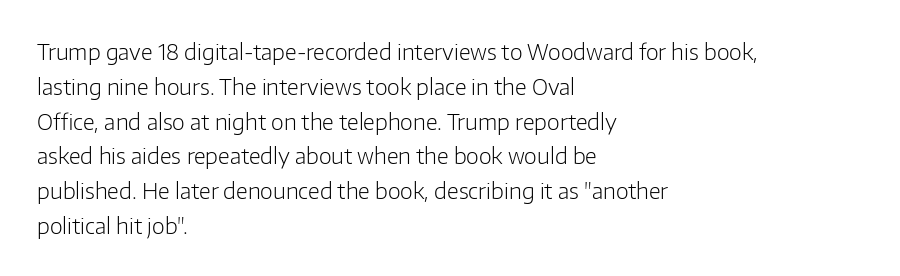
The image shows 22 px text type, upright; set left-aligned, normal line spacing (1.58x), normal letter spacing, not underlined.
